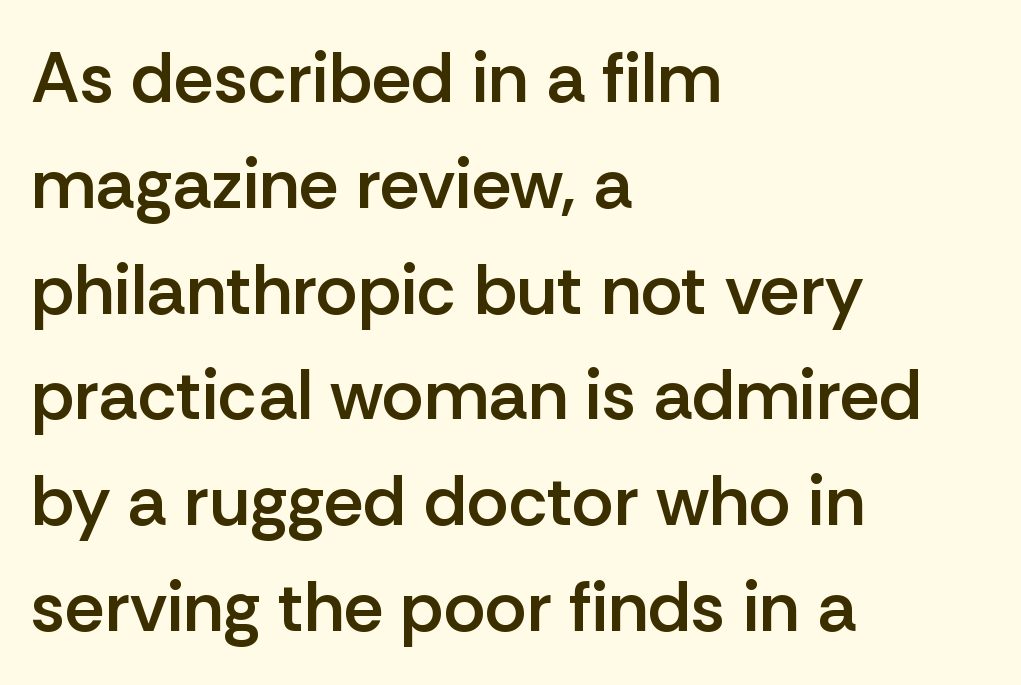
The image shows 71 px semibold sans-serif type, upright; set left-aligned, normal line spacing (1.49x), normal letter spacing, not underlined; low stroke contrast and a medium x-height.
